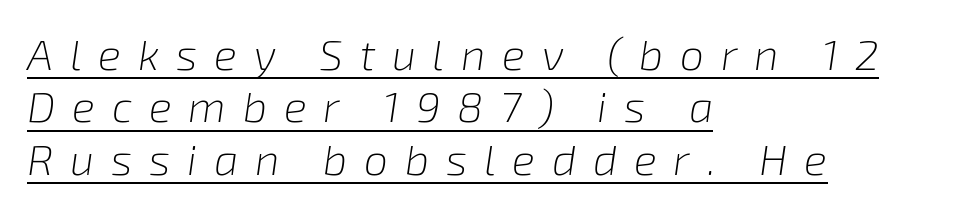
Q: Is the text bold? A: No.
Q: Is the text italic (slanted)? A: Yes, it leans right by about 8 degrees.
Q: Is the text underlined? A: Yes.
Q: How is the paragraph aligned? A: Left-aligned.
Q: Is the spacing between letters normal or unusually wide? A: Unusually wide.
Q: Width (condensed, normal, or wide)? A: Normal.
Q: Stroke contrast? A: Low.
Q: x-height? A: Medium.
Q: Monospaced? A: No.
